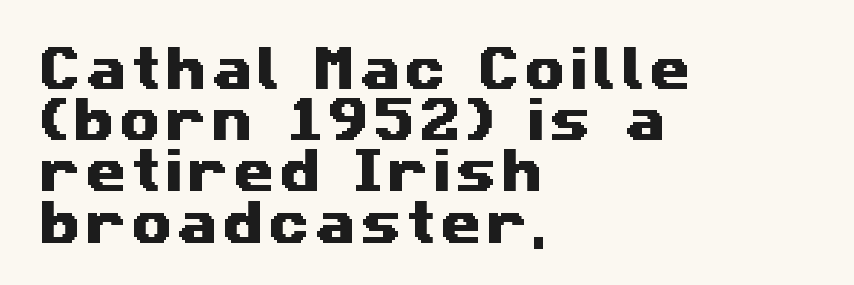
The image shows 47 px wide sans-serif type; set left-aligned, tight line spacing (1.09x), not underlined; medium stroke contrast and a medium x-height.
